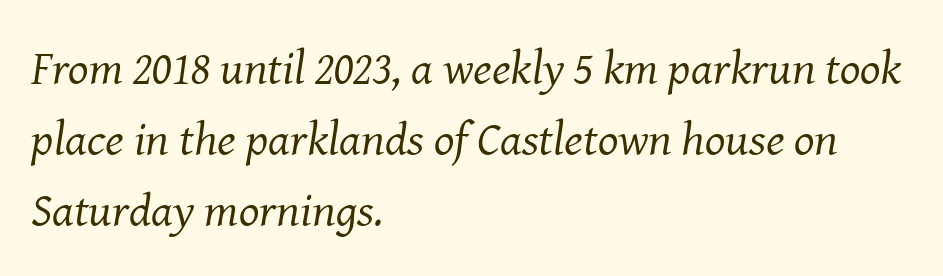
Q: Is the text bold? A: No.
Q: Is the text italic (slanted)? A: Yes, it leans right by about 8 degrees.
Q: Is the typeface a serif or a sans-serif typeface? A: Serif.
Q: Is the text underlined? A: No.
Q: How is the paragraph aligned? A: Left-aligned.
Q: Is the spacing between letters normal or unusually wide? A: Normal.
Q: Is the spacing between lines tight, normal or loose? A: Normal.
Q: Width (condensed, normal, or wide)? A: Normal.
Q: Stroke contrast? A: Medium.
Q: x-height? A: Medium.
Q: Monospaced? A: No.
